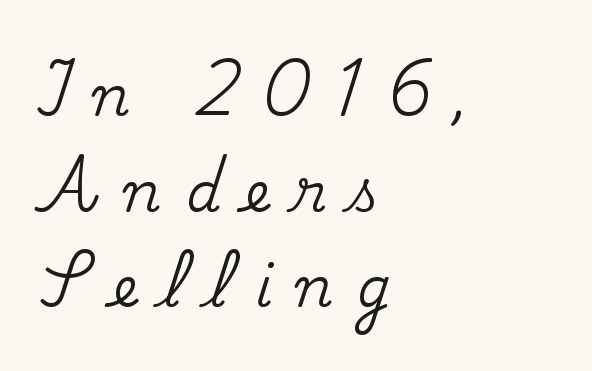
The image shows 55 px serif type; set left-aligned, line spacing 1.74x, unusually wide letter spacing (+0.45 em), not underlined; medium stroke contrast and a small x-height.
